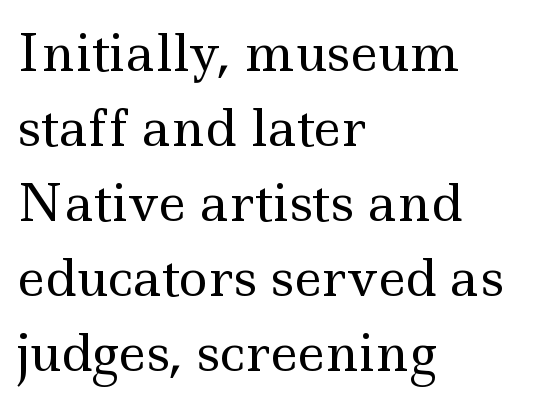
The image shows 50 px regular-weight, wide serif type, upright; set left-aligned, normal line spacing (1.5x), normal letter spacing, not underlined; a small x-height.
